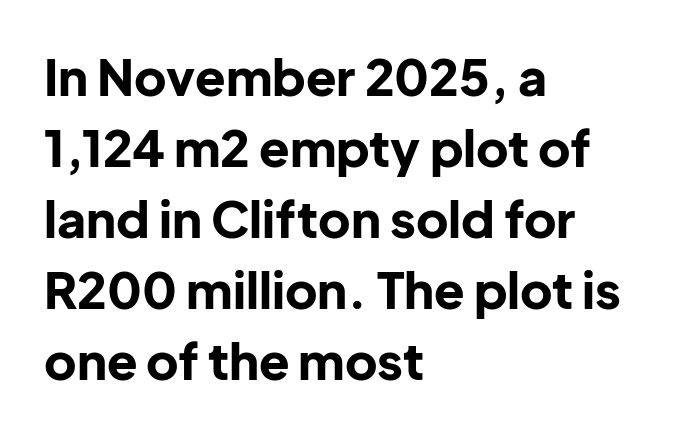
The image shows 50 px bold sans-serif type, upright; set left-aligned, normal line spacing (1.42x), normal letter spacing, not underlined; low stroke contrast and a medium x-height.
